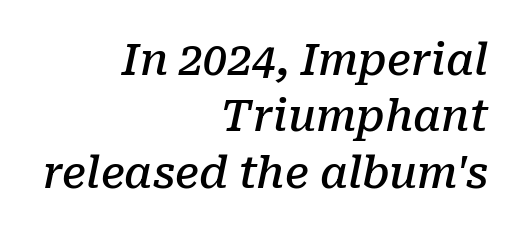
The image shows 43 px semibold serif type, italic (leaning right); set right-aligned, normal line spacing (1.31x), normal letter spacing, not underlined; low stroke contrast and a medium x-height.
